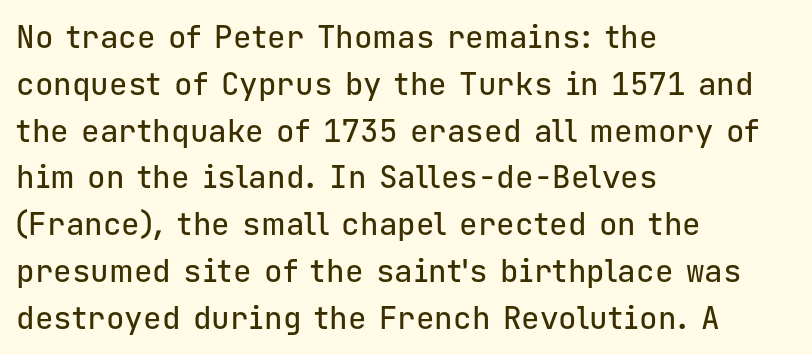
Q: Is the text italic (slanted)? A: No, it is upright.
Q: Is the typeface a serif or a sans-serif typeface? A: Sans-serif.
Q: Is the text underlined? A: No.
Q: How is the paragraph aligned? A: Left-aligned.
Q: Is the spacing between letters normal or unusually wide? A: Normal.
Q: Is the spacing between lines tight, normal or loose? A: Normal.
Q: Width (condensed, normal, or wide)? A: Normal.
Q: Stroke contrast? A: Low.
Q: x-height? A: Medium.
Q: Monospaced? A: Yes.
